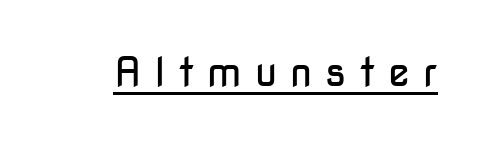
{"serif": "no", "italic": "no", "bold": "no", "weight": "regular", "width": "condensed", "stroke_contrast": "low", "x_height": "medium", "monospaced": "no", "underline": "yes", "letter_spacing": "wide", "letter_spacing_em": 0.33, "glyph_px": 40}
